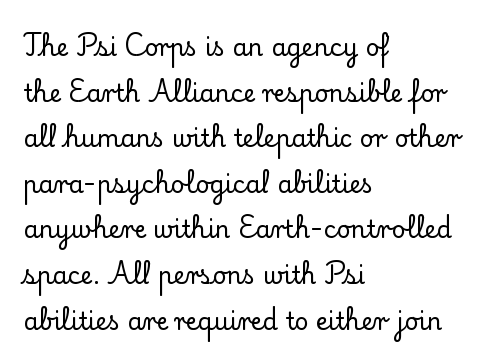
Underlining? Definitely not there. Each new line begins a long way beneath the previous one. Default kerning and tracking; the words read as compact shapes. Vertical strokes here are truly vertical. Visually the block forms a straight wall on the left and a jagged coastline on the right.
